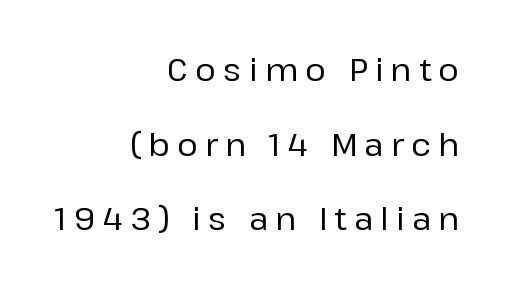
Q: Is the text italic (slanted)? A: No, it is upright.
Q: Is the typeface a serif or a sans-serif typeface? A: Sans-serif.
Q: Is the text underlined? A: No.
Q: How is the paragraph aligned? A: Right-aligned.
Q: Is the spacing between letters normal or unusually wide? A: Unusually wide.
Q: Is the spacing between lines tight, normal or loose? A: Loose.
Q: Width (condensed, normal, or wide)? A: Normal.
Q: Stroke contrast? A: Low.
Q: x-height? A: Medium.
Q: Monospaced? A: No.
